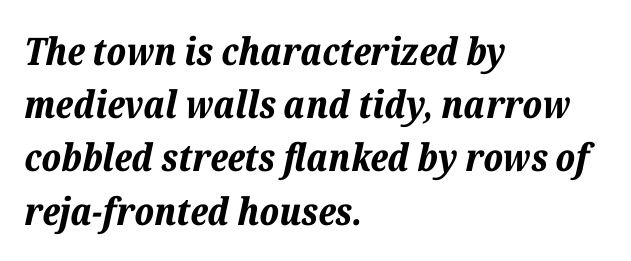
{"italic": "yes", "lean": "right", "slant_degrees": 12, "bold": "yes", "weight": "bold", "width": "normal", "stroke_contrast": "low", "x_height": "medium", "monospaced": "no", "underline": "no", "align": "left", "line_spacing": "normal", "line_spacing_ratio": 1.4, "letter_spacing": "normal", "letter_spacing_em": 0.0, "glyph_px": 38}
